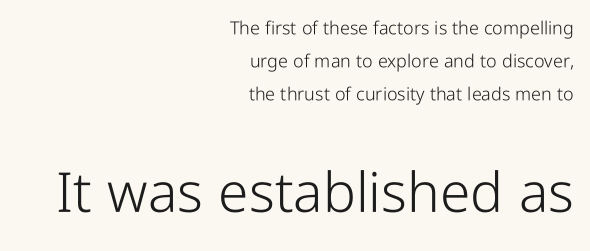
The image shows 55 px light, condensed sans-serif type, upright; set right-aligned, line spacing 1.82x, normal letter spacing, not underlined; the second (bottom) block is 3.06x larger; low stroke contrast and a medium x-height.
